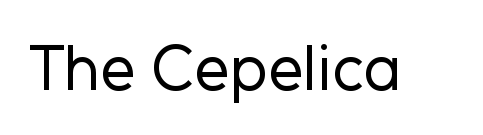
{"serif": "no", "italic": "no", "bold": "no", "weight": "regular", "width": "normal", "stroke_contrast": "low", "x_height": "medium", "monospaced": "no", "underline": "no", "letter_spacing": "normal", "letter_spacing_em": 0.0, "glyph_px": 64}
